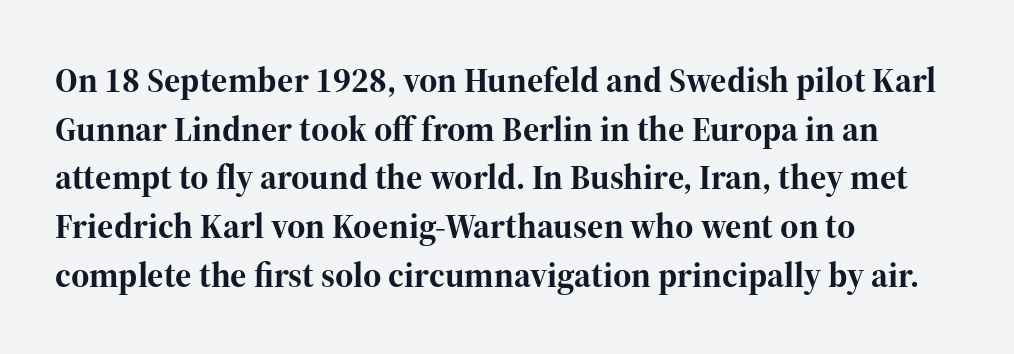
The image shows 35 px bold serif type, upright; set left-aligned, normal line spacing (1.39x), normal letter spacing, not underlined; high stroke contrast and a medium x-height.
